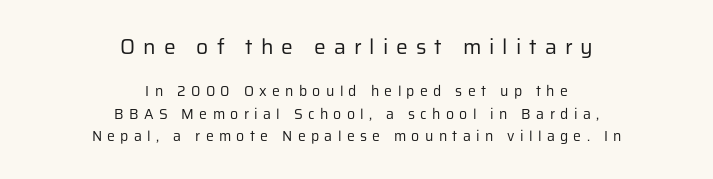
Has an underline been added? It has not. The face used here is rendered with a markedly widened letterfit. The type sits square on the baseline with zero lean. The initial chunk of copy outweighs the following chunk in type size.
